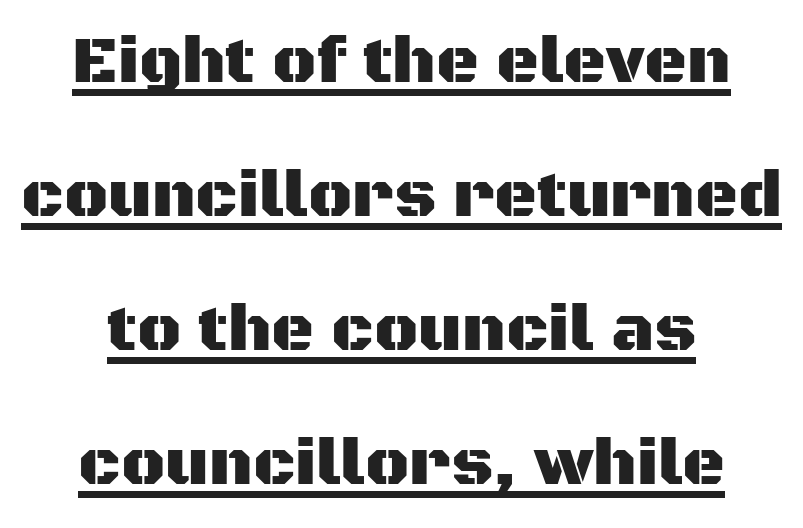
Q: Is the text italic (slanted)? A: No, it is upright.
Q: Is the typeface a serif or a sans-serif typeface? A: Sans-serif.
Q: Is the text underlined? A: Yes.
Q: How is the paragraph aligned? A: Centered.
Q: Is the spacing between letters normal or unusually wide? A: Normal.
Q: Is the spacing between lines tight, normal or loose? A: Loose.
Q: Width (condensed, normal, or wide)? A: Normal.
Q: Stroke contrast? A: Medium.
Q: x-height? A: Large.
Q: Monospaced? A: No.
